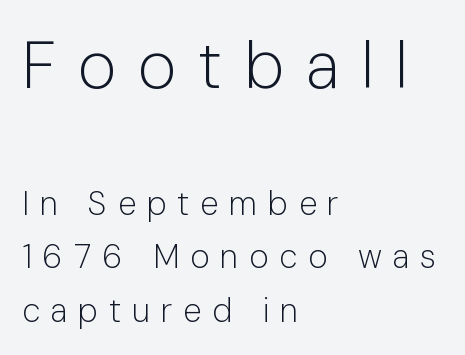
The image shows 66 px light sans-serif type, upright; set left-aligned, normal line spacing (1.62x), unusually wide letter spacing (+0.33 em), not underlined; the first (top) block is 2.0x larger; low stroke contrast and a medium x-height.
